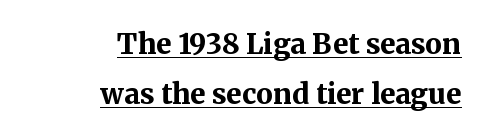
The image shows 28 px bold serif type, upright; set right-aligned, line spacing 1.77x, normal letter spacing, underlined; medium stroke contrast and a medium x-height.
